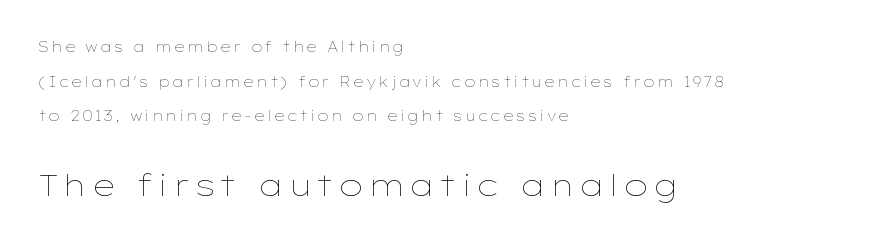
The image shows 30 px thin, wide type, upright; set left-aligned, loose line spacing (2.48x), not underlined; the second (bottom) block is 2.14x larger; low stroke contrast and a medium x-height.
